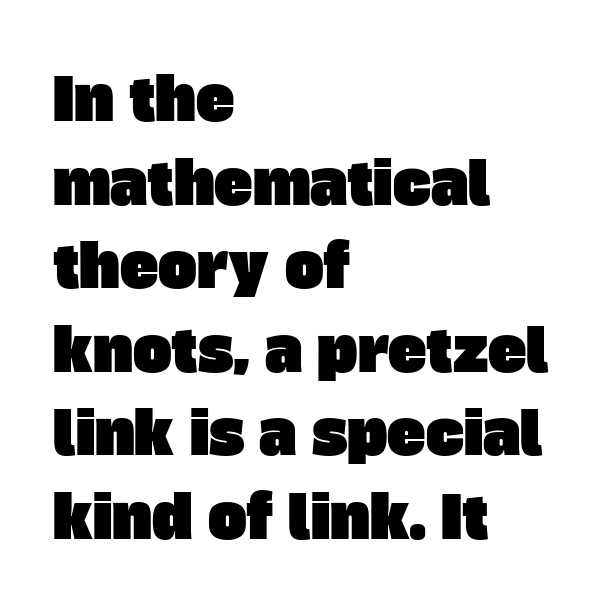
This rendering features lettering with no underline. Font category for this specimen: sans-serif. The space between consecutive lines is moderate. The letters sit at their default tracking, neither squeezed nor spread. Proportional: the letters do not fall into vertical columns.
